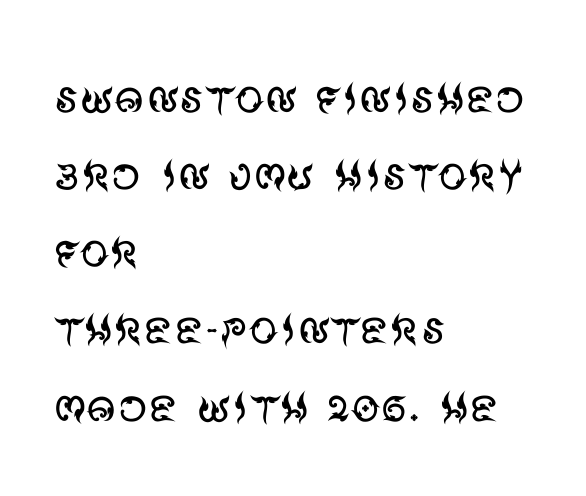
Q: Is the text bold? A: No.
Q: Is the text italic (slanted)? A: No, it is upright.
Q: Is the typeface a serif or a sans-serif typeface? A: Sans-serif.
Q: Is the text underlined? A: No.
Q: How is the paragraph aligned? A: Left-aligned.
Q: Is the spacing between letters normal or unusually wide? A: Normal.
Q: Is the spacing between lines tight, normal or loose? A: Normal.
Q: Width (condensed, normal, or wide)? A: Normal.
Q: Stroke contrast? A: Medium.
Q: x-height? A: Large.
Q: Monospaced? A: No.
